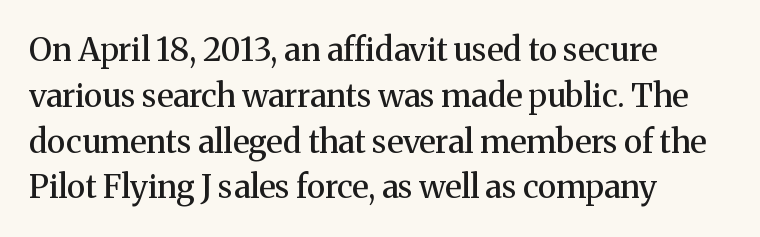
{"serif": "yes", "italic": "no", "bold": "semi", "weight": "semibold", "width": "normal", "stroke_contrast": "medium", "x_height": "medium", "monospaced": "no", "underline": "no", "align": "left", "line_spacing": "normal", "line_spacing_ratio": 1.43, "letter_spacing": "normal", "letter_spacing_em": 0.0, "glyph_px": 32}
